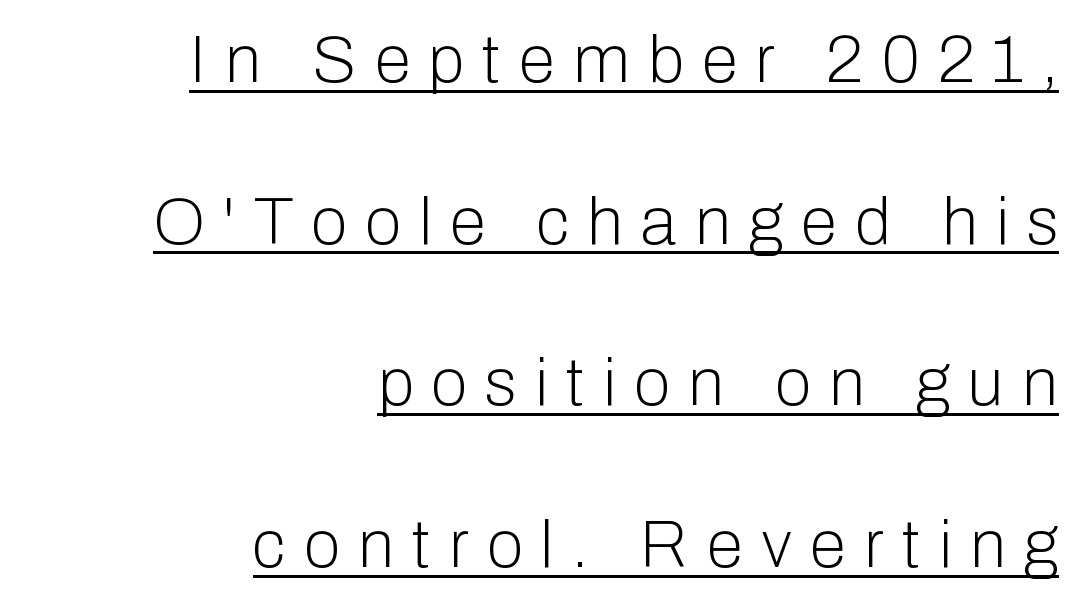
The image shows 66 px light sans-serif type, upright; set right-aligned, loose line spacing (2.45x), unusually wide letter spacing (+0.28 em), underlined; low stroke contrast and a medium x-height.
